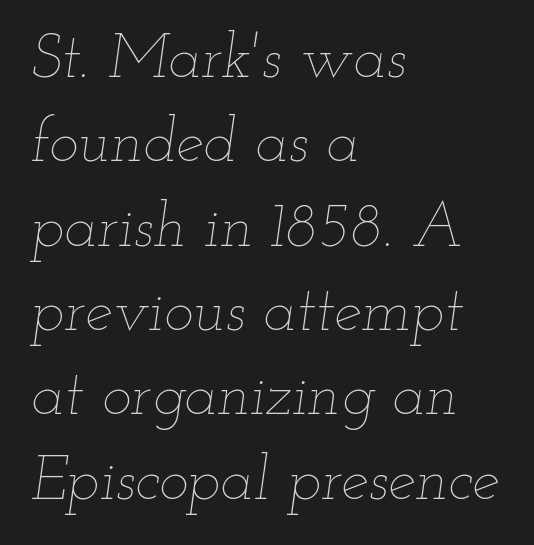
The image shows 62 px thin, wide type, italic (leaning right); set left-aligned, normal line spacing (1.36x), normal letter spacing, not underlined; low stroke contrast and a small x-height.
